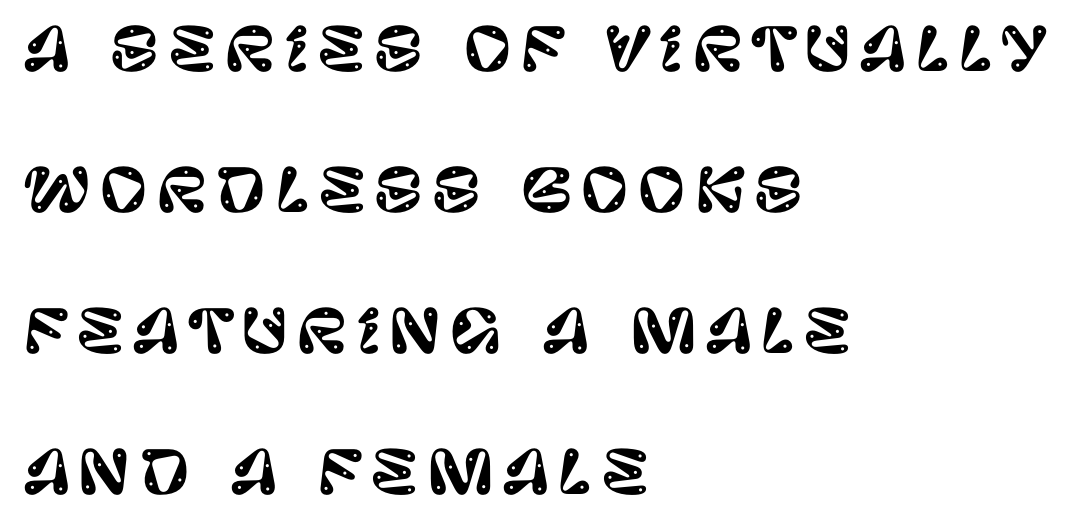
Q: Is the text italic (slanted)? A: Yes.
Q: Is the typeface a serif or a sans-serif typeface? A: Sans-serif.
Q: Is the text underlined? A: No.
Q: How is the paragraph aligned? A: Left-aligned.
Q: Is the spacing between lines tight, normal or loose? A: Loose.
Q: Width (condensed, normal, or wide)? A: Normal.
Q: Stroke contrast? A: Low.
Q: x-height? A: Large.
Q: Monospaced? A: No.
